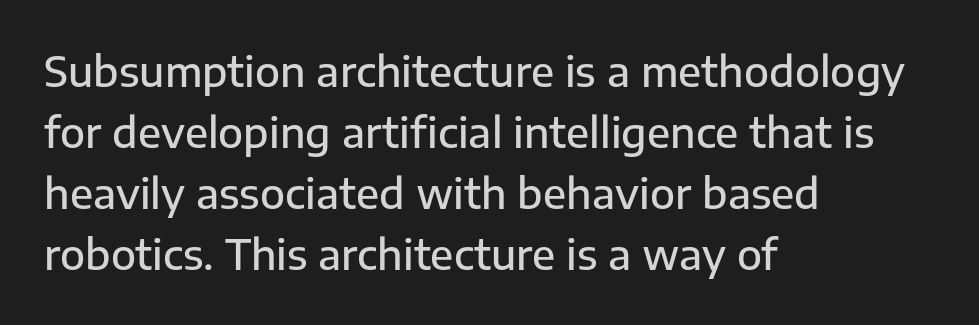
{"serif": "no", "italic": "no", "bold": "semi", "weight": "semibold", "width": "normal", "stroke_contrast": "low", "x_height": "medium", "monospaced": "no", "underline": "no", "align": "left", "line_spacing": "normal", "line_spacing_ratio": 1.49, "letter_spacing": "normal", "letter_spacing_em": 0.0, "glyph_px": 41}
